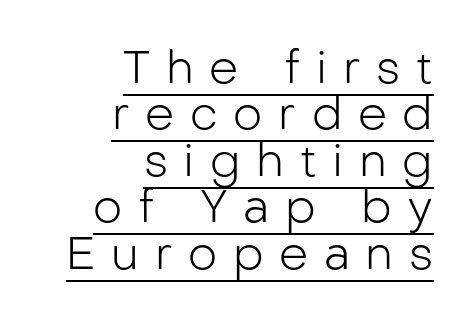
Q: Is the text bold? A: No.
Q: Is the text italic (slanted)? A: No, it is upright.
Q: Is the typeface a serif or a sans-serif typeface? A: Sans-serif.
Q: Is the text underlined? A: Yes.
Q: How is the paragraph aligned? A: Right-aligned.
Q: Is the spacing between letters normal or unusually wide? A: Unusually wide.
Q: Is the spacing between lines tight, normal or loose? A: Tight.
Q: Width (condensed, normal, or wide)? A: Normal.
Q: Stroke contrast? A: Low.
Q: x-height? A: Medium.
Q: Monospaced? A: No.
